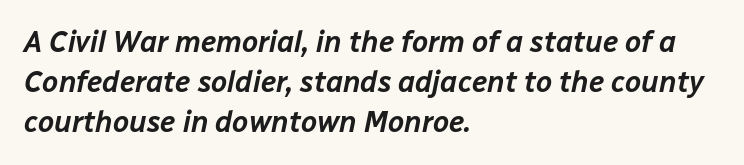
Honestly, the row spacing looks completely unremarkable. The ragged edge is on the right, which tells us the setting is flush left. There is no visible air inserted between adjacent glyphs. The baseline area is clear. Note the varied advance widths — an 'i' is clearly narrower than an 'm'. The typography opts for an oblique posture over an upright one.
